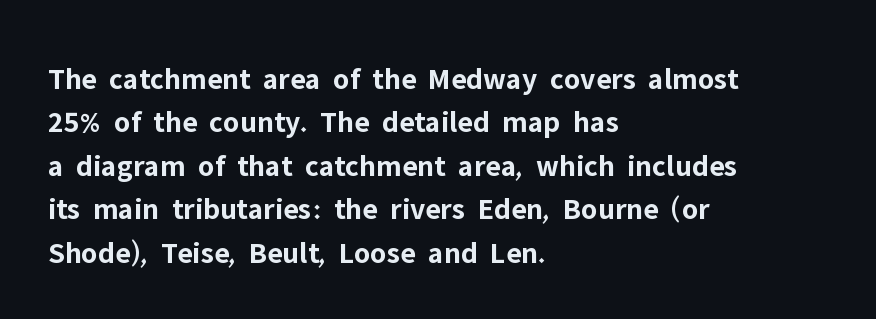
The image shows 31 px bold sans-serif type, upright; set left-aligned, normal line spacing (1.4x), normal letter spacing, not underlined; low stroke contrast and a medium x-height.
